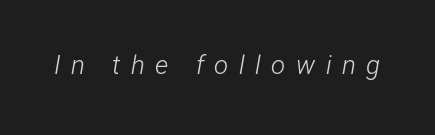
Q: Is the text bold? A: No.
Q: Is the text italic (slanted)? A: Yes, it leans right by about 12 degrees.
Q: Is the text underlined? A: No.
Q: Is the spacing between letters normal or unusually wide? A: Unusually wide.
